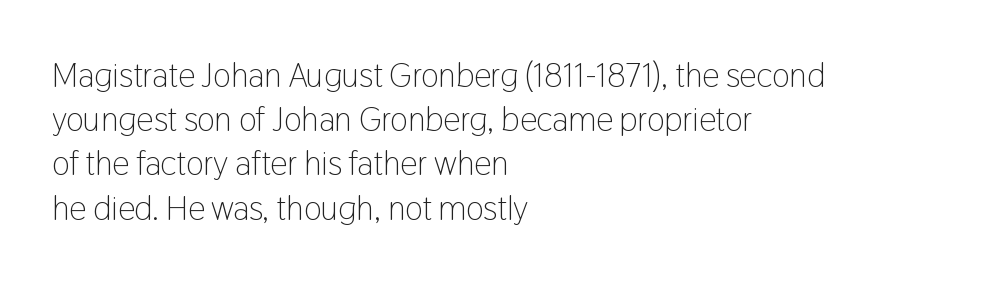
Q: Is the text bold? A: No.
Q: Is the text italic (slanted)? A: No, it is upright.
Q: Is the typeface a serif or a sans-serif typeface? A: Sans-serif.
Q: Is the text underlined? A: No.
Q: How is the paragraph aligned? A: Left-aligned.
Q: Is the spacing between letters normal or unusually wide? A: Normal.
Q: Is the spacing between lines tight, normal or loose? A: Normal.
Q: Width (condensed, normal, or wide)? A: Condensed.
Q: Stroke contrast? A: Low.
Q: x-height? A: Medium.
Q: Monospaced? A: No.
